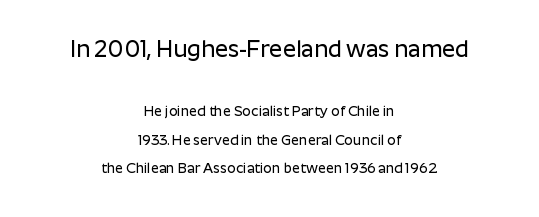
The image shows 23 px text type, upright; set centered, loose line spacing (2.06x), normal letter spacing, not underlined; the first (top) block is 1.64x larger.
